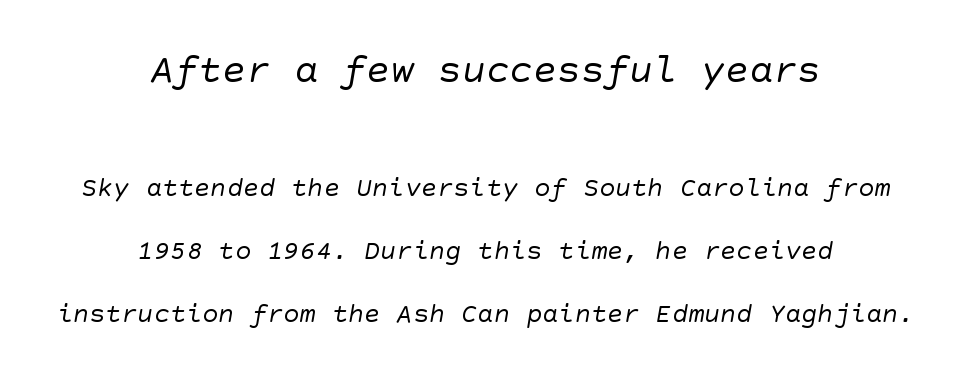
The weight tops out at a normal text grade. No extra tracking has been applied to these lines. The baseline area is clear. Stroke terminals: plain, sans-serif.
